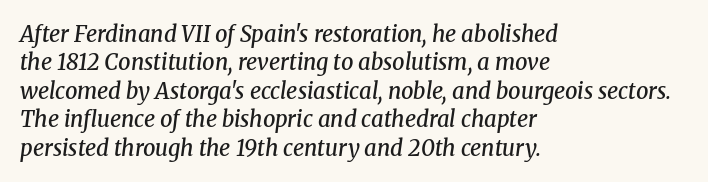
{"italic": "yes", "lean": "right", "slant_degrees": 8, "bold": "semi", "underline": "no", "align": "left", "line_spacing": "normal", "line_spacing_ratio": 1.29, "letter_spacing": "normal", "letter_spacing_em": 0.0, "glyph_px": 22}
